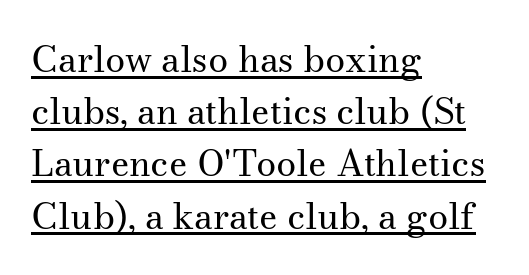
Q: Is the text bold? A: No.
Q: Is the text italic (slanted)? A: No, it is upright.
Q: Is the typeface a serif or a sans-serif typeface? A: Serif.
Q: Is the text underlined? A: Yes.
Q: How is the paragraph aligned? A: Left-aligned.
Q: Is the spacing between letters normal or unusually wide? A: Normal.
Q: Is the spacing between lines tight, normal or loose? A: Normal.
Q: Width (condensed, normal, or wide)? A: Normal.
Q: Stroke contrast? A: Medium.
Q: x-height? A: Small.
Q: Monospaced? A: No.
